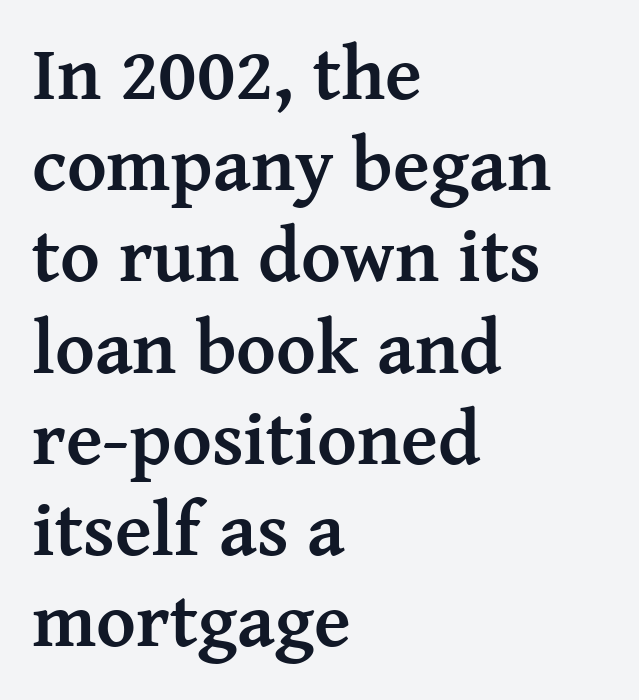
Underline: absent. All the whitespace from short lines collects on the right. Look at the bottom of the vertical strokes: they flare into serifs here. Here the glyphs are tracked normally, forming tight word shapes. Notice how thick the strokes are: this is what a full bold looks like.
